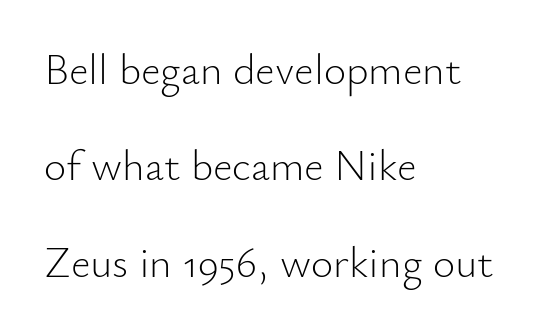
{"serif": "no", "italic": "no", "bold": "no", "weight": "light", "width": "normal", "stroke_contrast": "low", "x_height": "small", "monospaced": "no", "underline": "no", "align": "left", "line_spacing": "loose", "line_spacing_ratio": 2.24, "letter_spacing": "normal", "letter_spacing_em": 0.0, "glyph_px": 43}
